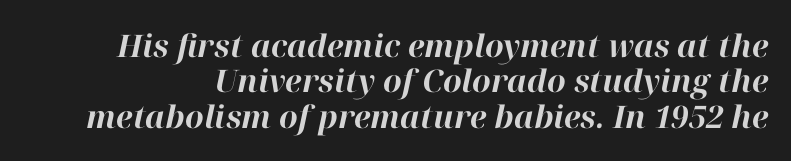
The image shows 31 px bold type, italic (leaning right); set tight line spacing (1.14x), normal letter spacing, not underlined; high stroke contrast and a medium x-height.
